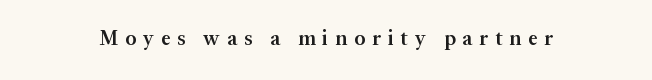
{"italic": "no", "bold": "semi", "underline": "no", "letter_spacing": "wide", "letter_spacing_em": 0.33, "glyph_px": 21}
